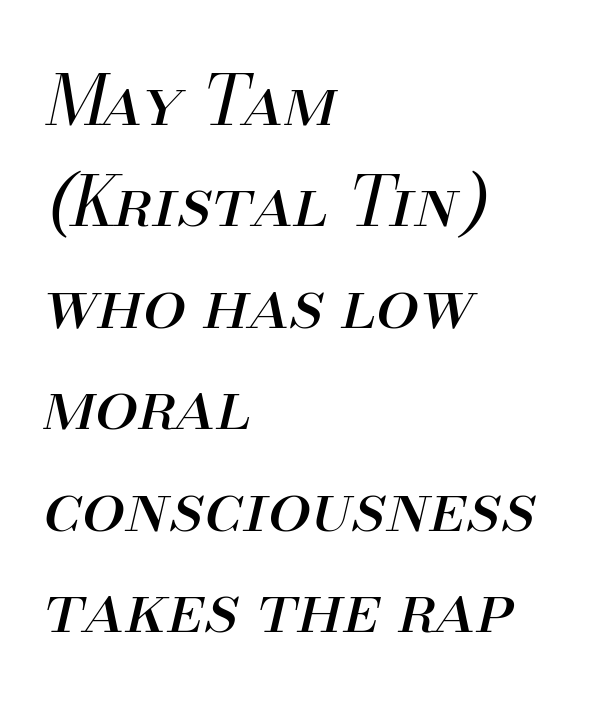
{"italic": "yes", "lean": "right", "slant_degrees": 13, "bold": "no", "weight": "regular", "width": "normal", "stroke_contrast": "medium", "x_height": "small", "monospaced": "no", "underline": "no", "align": "left", "line_spacing": "normal", "line_spacing_ratio": 1.47, "letter_spacing": "normal", "letter_spacing_em": 0.0, "glyph_px": 69}
